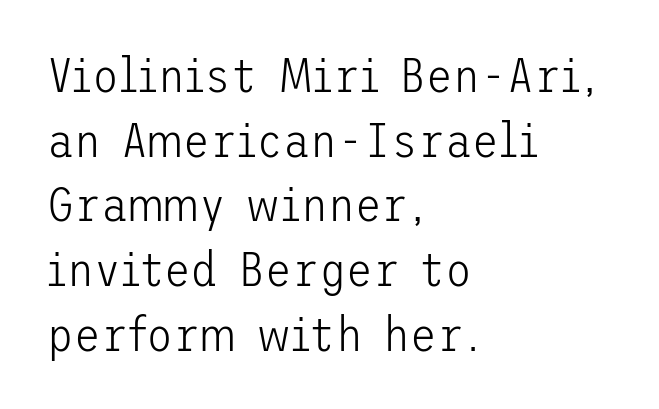
The image shows 49 px light sans-serif type, upright; set left-aligned, normal line spacing (1.32x), normal letter spacing, not underlined; low stroke contrast and a medium x-height.
